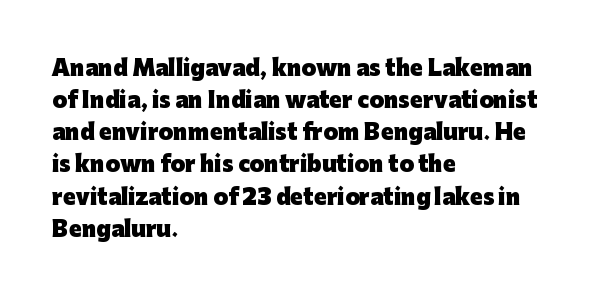
{"italic": "no", "bold": "yes", "underline": "no", "align": "left", "line_spacing": "normal", "line_spacing_ratio": 1.53, "letter_spacing": "normal", "letter_spacing_em": 0.0, "glyph_px": 21}
